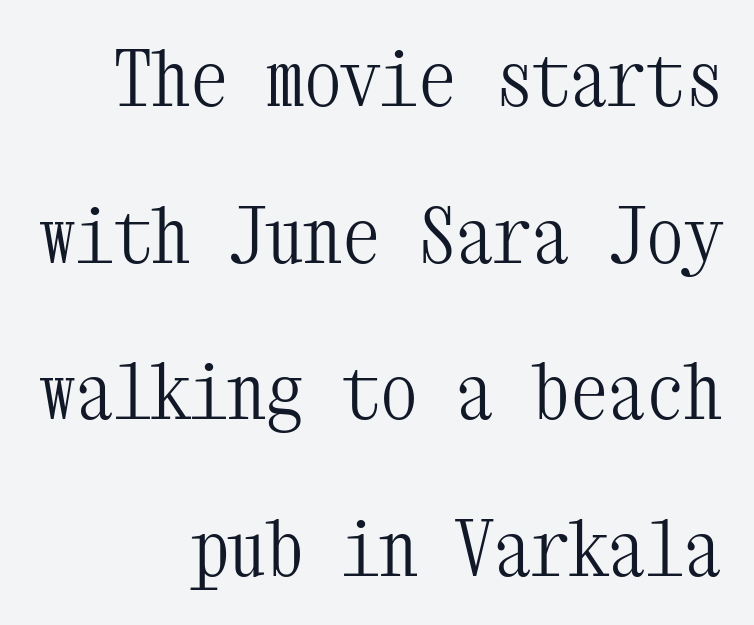
{"serif": "yes", "italic": "no", "bold": "no", "weight": "light", "width": "condensed", "stroke_contrast": "medium", "x_height": "medium", "monospaced": "yes", "underline": "no", "align": "right", "line_spacing": "loose", "line_spacing_ratio": 2.06, "letter_spacing": "normal", "letter_spacing_em": 0.0, "glyph_px": 76}
